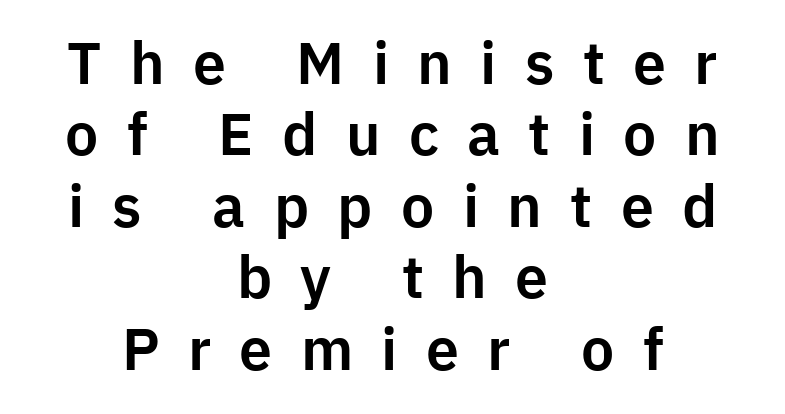
Italic? Not at all — the glyphs are vertical. Substantial extra tracking has been applied to these lines. Is this a fixed-width face? No — the glyphs have proportional, varying widths. The characters display no serif detailing; their extremities are plain.
